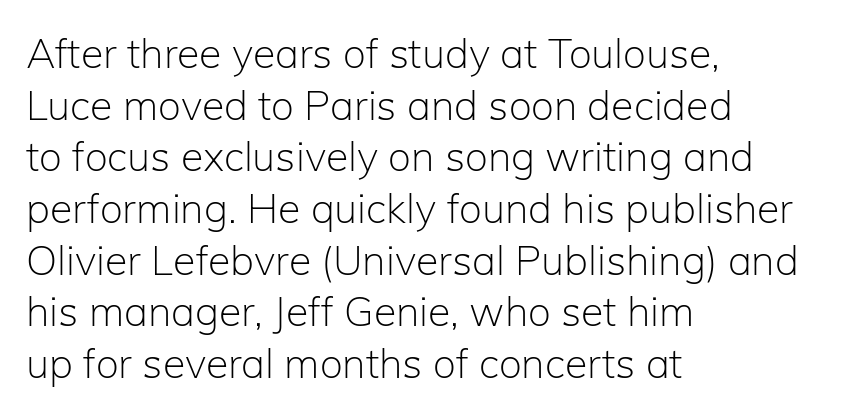
Q: Is the text bold? A: No.
Q: Is the text italic (slanted)? A: No, it is upright.
Q: Is the typeface a serif or a sans-serif typeface? A: Sans-serif.
Q: Is the text underlined? A: No.
Q: How is the paragraph aligned? A: Left-aligned.
Q: Is the spacing between letters normal or unusually wide? A: Normal.
Q: Is the spacing between lines tight, normal or loose? A: Normal.
Q: Width (condensed, normal, or wide)? A: Normal.
Q: Stroke contrast? A: Low.
Q: x-height? A: Medium.
Q: Monospaced? A: No.
